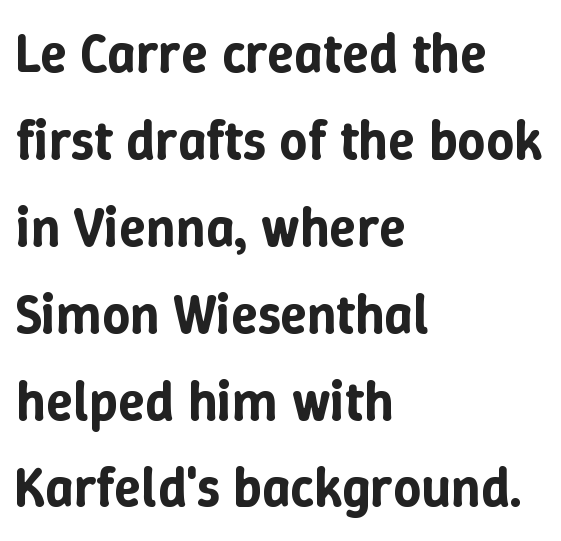
Q: Is the text italic (slanted)? A: No, it is upright.
Q: Is the text underlined? A: No.
Q: How is the paragraph aligned? A: Left-aligned.
Q: Is the spacing between letters normal or unusually wide? A: Normal.
Q: Is the spacing between lines tight, normal or loose? A: Normal.
Q: Width (condensed, normal, or wide)? A: Normal.
Q: Stroke contrast? A: Low.
Q: x-height? A: Medium.
Q: Monospaced? A: No.
